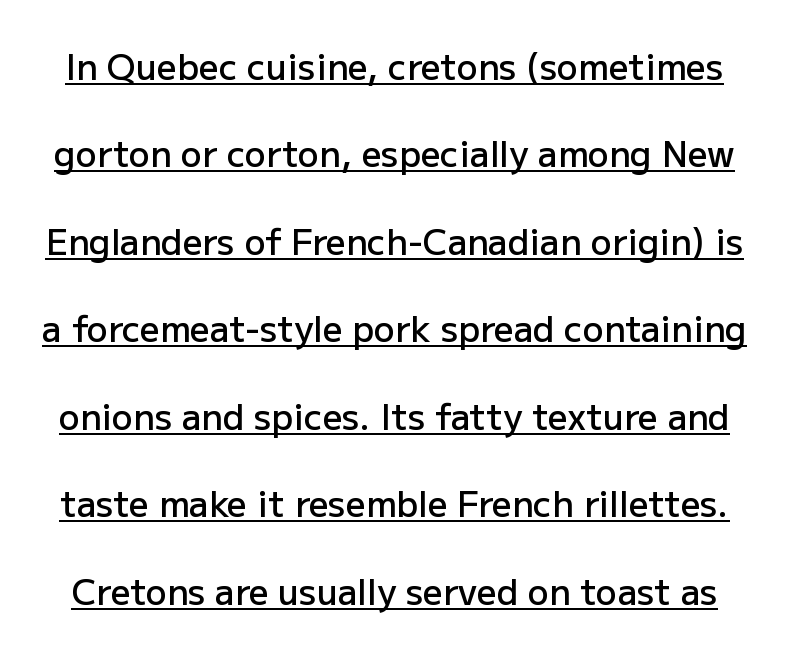
The image shows 35 px semibold sans-serif type, upright; set loose line spacing (2.5x), normal letter spacing, underlined; low stroke contrast and a medium x-height.
